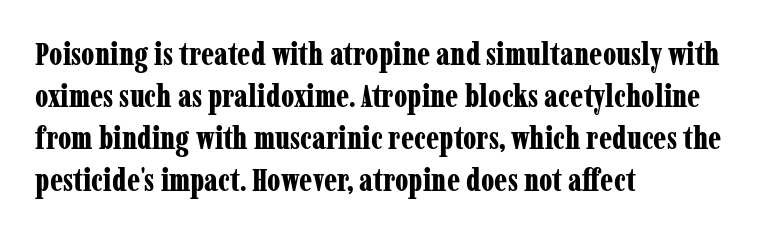
Q: Is the text bold? A: Yes.
Q: Is the text italic (slanted)? A: No, it is upright.
Q: Is the typeface a serif or a sans-serif typeface? A: Serif.
Q: Is the text underlined? A: No.
Q: How is the paragraph aligned? A: Left-aligned.
Q: Is the spacing between letters normal or unusually wide? A: Normal.
Q: Is the spacing between lines tight, normal or loose? A: Normal.
Q: Width (condensed, normal, or wide)? A: Condensed.
Q: Stroke contrast? A: Low.
Q: x-height? A: Medium.
Q: Monospaced? A: No.
